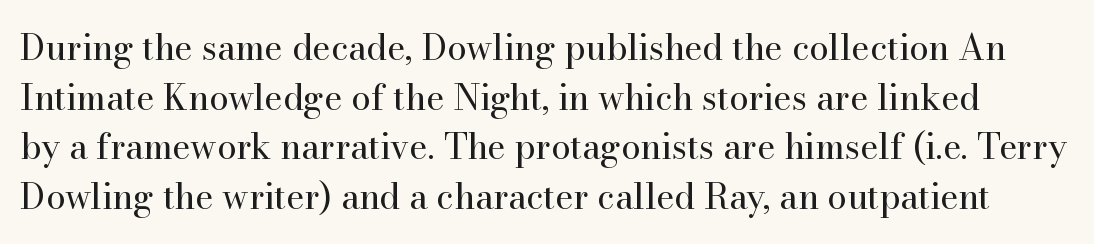
{"serif": "yes", "italic": "no", "bold": "no", "weight": "regular", "width": "normal", "stroke_contrast": "high", "x_height": "small", "monospaced": "no", "underline": "no", "line_spacing": "normal", "line_spacing_ratio": 1.42, "letter_spacing": "normal", "letter_spacing_em": 0.0, "glyph_px": 35}
